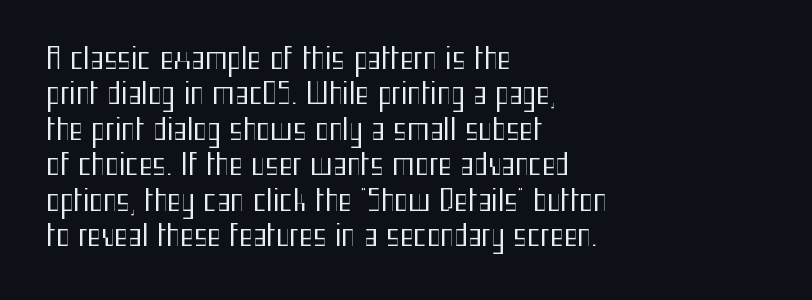
{"serif": "no", "italic": "no", "bold": "no", "weight": "regular", "width": "condensed", "stroke_contrast": "medium", "x_height": "medium", "monospaced": "no", "underline": "no", "align": "left", "line_spacing_ratio": 1.22, "letter_spacing": "normal", "letter_spacing_em": 0.0, "glyph_px": 29}
